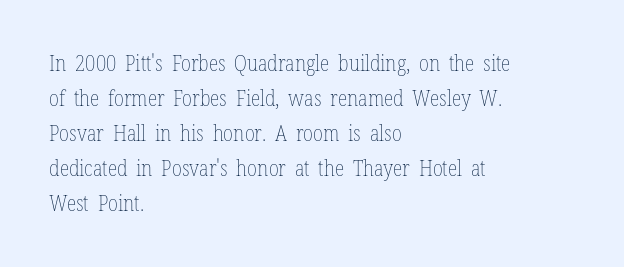
Q: Is the text bold? A: No.
Q: Is the text italic (slanted)? A: No, it is upright.
Q: Is the text underlined? A: No.
Q: How is the paragraph aligned? A: Left-aligned.
Q: Is the spacing between letters normal or unusually wide? A: Normal.
Q: Is the spacing between lines tight, normal or loose? A: Normal.
